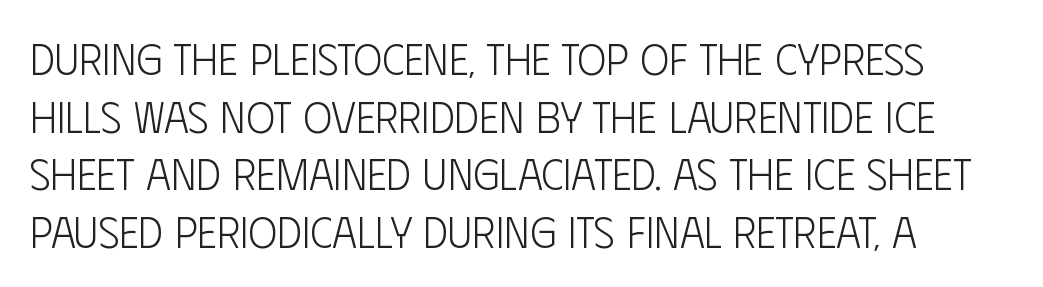
Q: Is the text bold? A: No.
Q: Is the text italic (slanted)? A: No, it is upright.
Q: Is the typeface a serif or a sans-serif typeface? A: Sans-serif.
Q: Is the text underlined? A: No.
Q: Is the spacing between letters normal or unusually wide? A: Normal.
Q: Is the spacing between lines tight, normal or loose? A: Normal.
Q: Width (condensed, normal, or wide)? A: Condensed.
Q: Stroke contrast? A: Low.
Q: x-height? A: Large.
Q: Monospaced? A: No.
